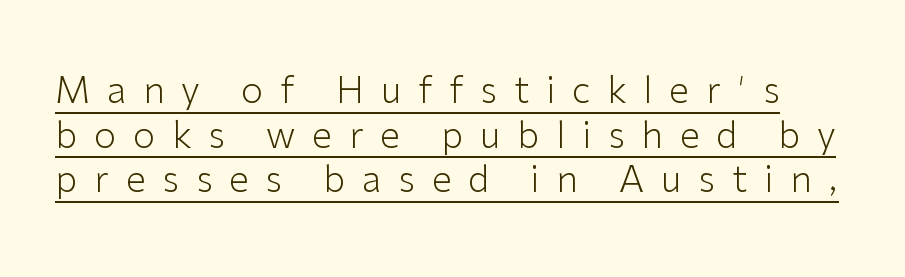
The image shows 36 px light sans-serif type, upright; set line spacing 1.24x, unusually wide letter spacing (+0.47 em), underlined; low stroke contrast and a medium x-height.
